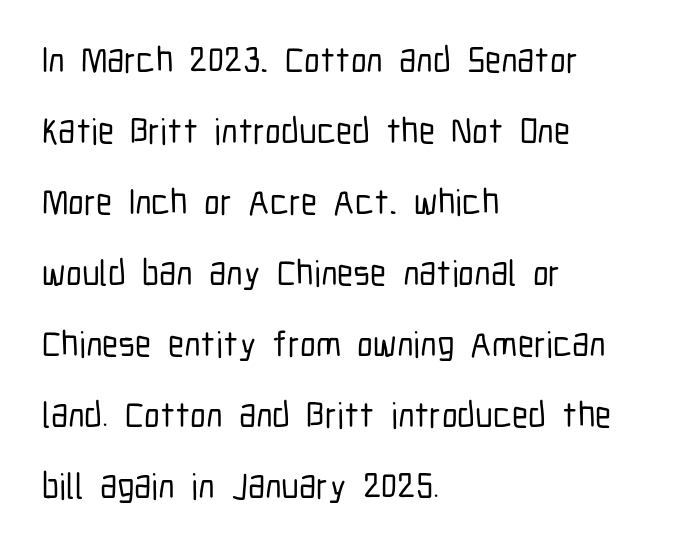
Bare-footed words on every line. Each letter keeps its own natural width here, so spacing adapts to shape. These lines keep a tight, regular rhythm from letter to letter. In terms of letterform style, serifs are entirely absent. This is roman type, the default non-slanted kind.
